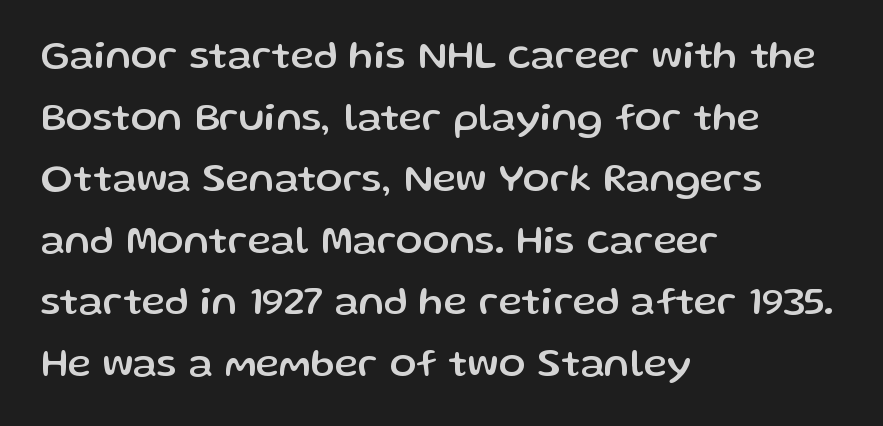
Q: Is the text italic (slanted)? A: No, it is upright.
Q: Is the typeface a serif or a sans-serif typeface? A: Sans-serif.
Q: Is the text underlined? A: No.
Q: How is the paragraph aligned? A: Left-aligned.
Q: Is the spacing between letters normal or unusually wide? A: Normal.
Q: Is the spacing between lines tight, normal or loose? A: Normal.
Q: Width (condensed, normal, or wide)? A: Normal.
Q: Stroke contrast? A: Low.
Q: x-height? A: Medium.
Q: Monospaced? A: No.
